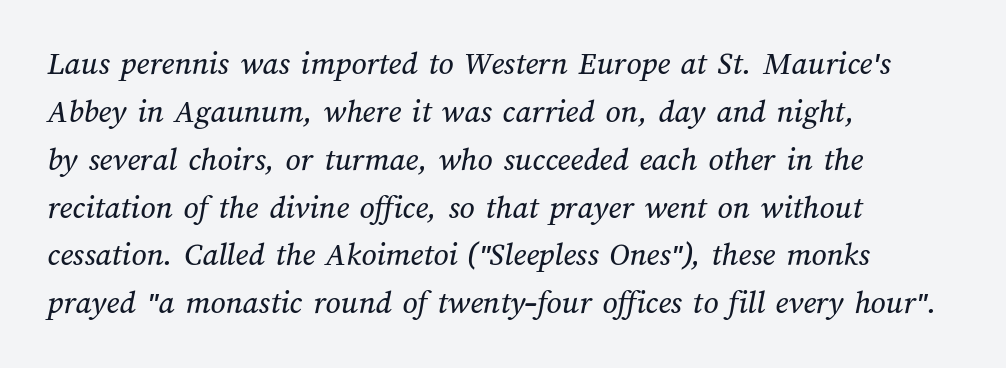
The leading is moderate, giving the passage an even texture. A typesetter would call this proportional, since set widths differ per character. Characters follow at the spacing the type designer built in. The ragged edge is on the right, which tells us the setting is flush left. Check under the words: just untouched page.
